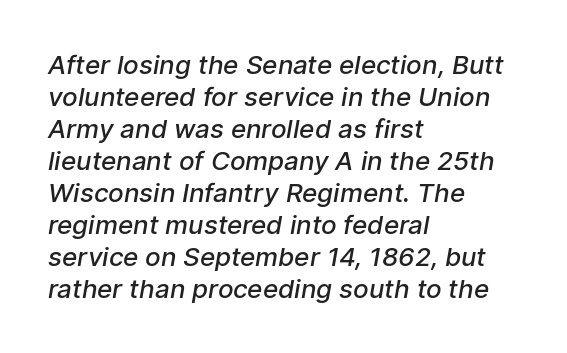
{"bold": "semi", "underline": "no", "align": "left", "line_spacing_ratio": 1.23, "letter_spacing": "normal", "letter_spacing_em": 0.0, "glyph_px": 26}
